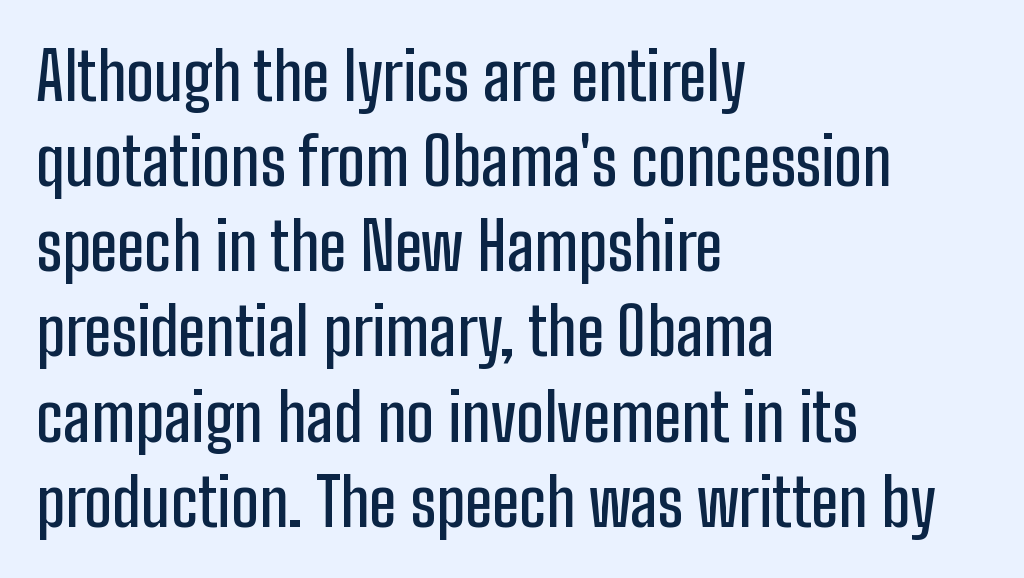
Designer's note — italics off, roman on. The letters sit at their default tracking, neither squeezed nor spread. The rendering uses a moderate line-height, typical for paragraphs. The lines are quadded left. The glyphs in this specimen are sans serif.
